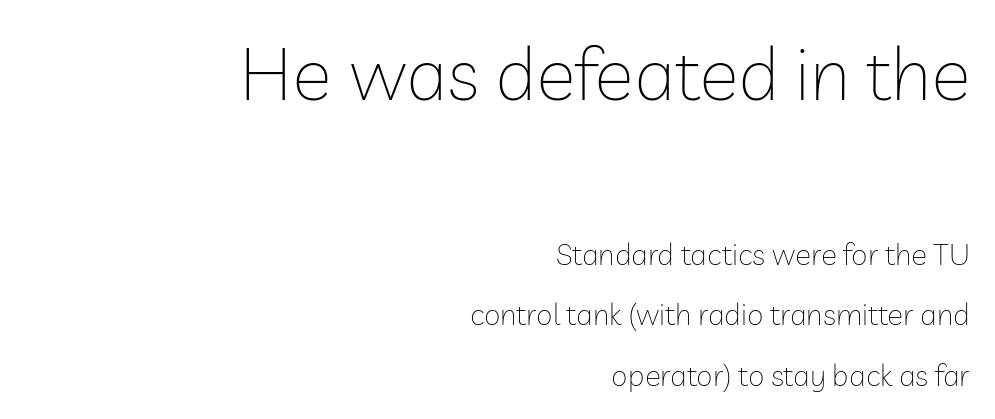
The image shows 74 px thin sans-serif type, upright; set right-aligned, loose line spacing (2.02x), normal letter spacing, not underlined; the first (top) block is 2.47x larger; low stroke contrast and a medium x-height.
